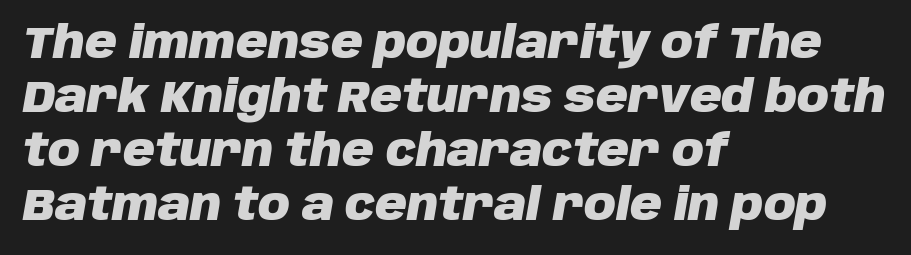
The image shows 44 px heavy type, italic (leaning right); set left-aligned, line spacing 1.23x, normal letter spacing, not underlined; low stroke contrast and a large x-height.
